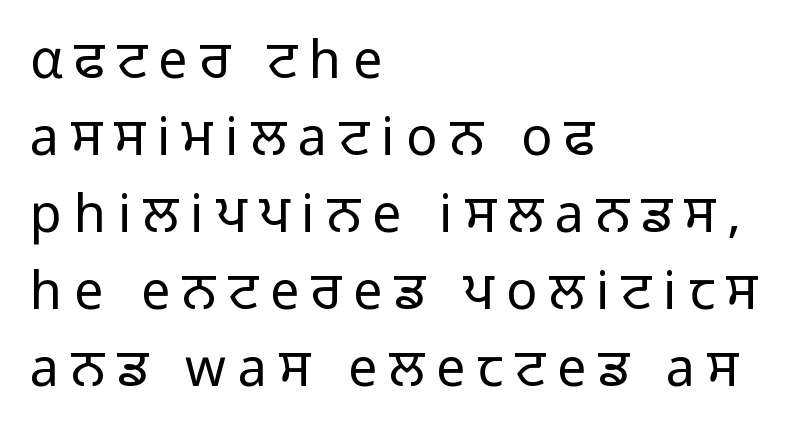
{"serif": "no", "italic": "no", "bold": "no", "weight": "regular", "width": "normal", "stroke_contrast": "low", "x_height": "medium", "monospaced": "no", "underline": "no", "align": "left", "line_spacing": "normal", "line_spacing_ratio": 1.48, "letter_spacing": "wide", "letter_spacing_em": 0.23, "glyph_px": 52}
